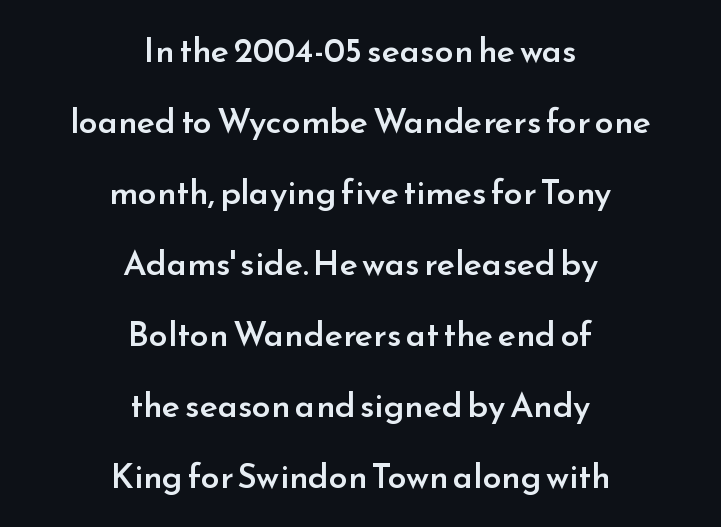
{"serif": "no", "italic": "no", "bold": "semi", "weight": "semibold", "width": "normal", "stroke_contrast": "low", "x_height": "small", "monospaced": "no", "underline": "no", "align": "center", "line_spacing": "loose", "line_spacing_ratio": 2.09, "letter_spacing": "normal", "letter_spacing_em": 0.0, "glyph_px": 34}
